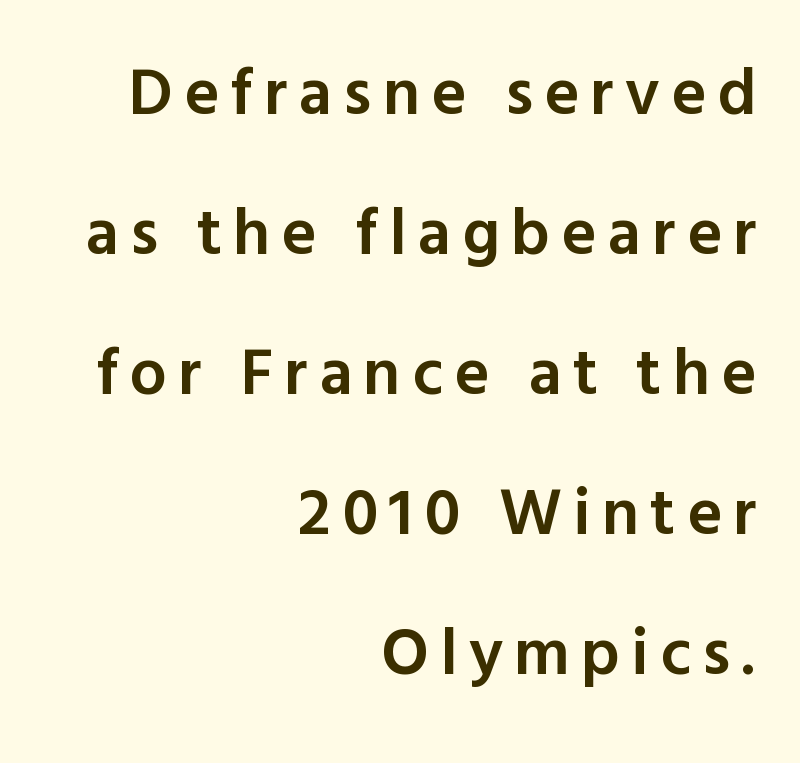
The image shows 66 px semibold sans-serif type, upright; set right-aligned, loose line spacing (2.12x), not underlined; a medium x-height.
